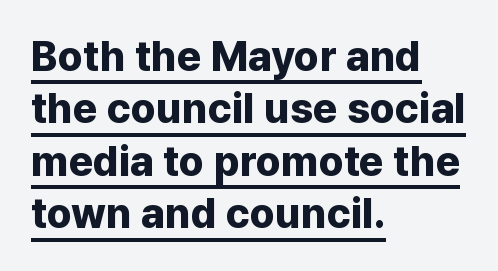
Q: Is the text bold? A: Yes.
Q: Is the text italic (slanted)? A: No, it is upright.
Q: Is the typeface a serif or a sans-serif typeface? A: Sans-serif.
Q: Is the text underlined? A: Yes.
Q: How is the paragraph aligned? A: Left-aligned.
Q: Is the spacing between letters normal or unusually wide? A: Normal.
Q: Is the spacing between lines tight, normal or loose? A: Normal.
Q: Width (condensed, normal, or wide)? A: Normal.
Q: Stroke contrast? A: Low.
Q: x-height? A: Medium.
Q: Monospaced? A: No.
